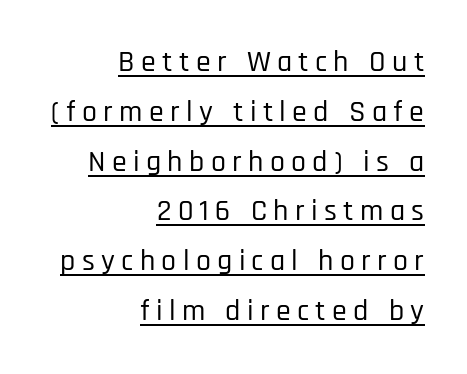
{"serif": "no", "italic": "no", "width": "condensed", "stroke_contrast": "low", "x_height": "large", "monospaced": "no", "underline": "yes", "align": "right", "line_spacing": "normal", "line_spacing_ratio": 1.66, "letter_spacing": "wide", "letter_spacing_em": 0.21, "glyph_px": 30}
